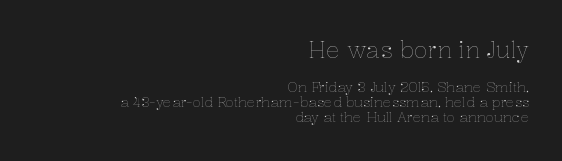
The image shows 23 px text type, upright; set right-aligned, tight line spacing (1.1x), normal letter spacing, not underlined; the first (top) block is 1.64x larger.
